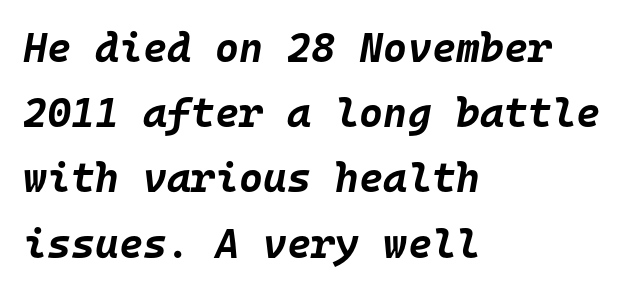
Q: Is the text bold? A: Yes.
Q: Is the text italic (slanted)? A: Yes, it leans right by about 10 degrees.
Q: Is the text underlined? A: No.
Q: How is the paragraph aligned? A: Left-aligned.
Q: Is the spacing between letters normal or unusually wide? A: Normal.
Q: Is the spacing between lines tight, normal or loose? A: Normal.
Q: Width (condensed, normal, or wide)? A: Normal.
Q: Stroke contrast? A: Low.
Q: x-height? A: Large.
Q: Monospaced? A: Yes.
